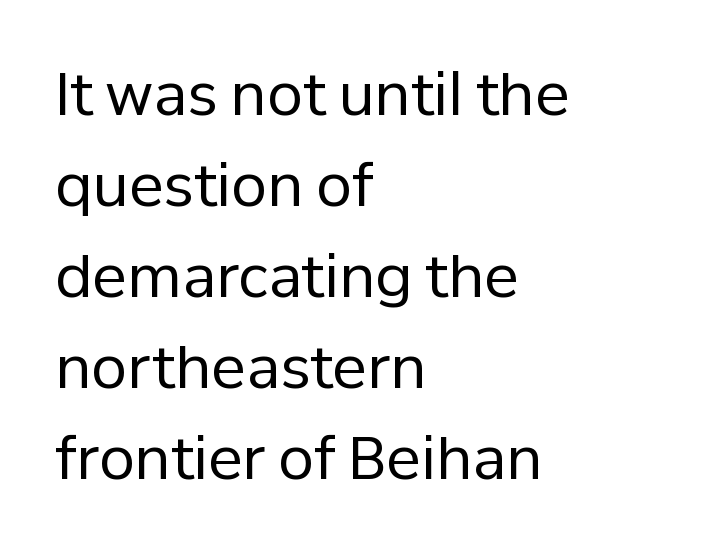
{"serif": "no", "italic": "no", "bold": "no", "weight": "regular", "width": "normal", "stroke_contrast": "low", "x_height": "medium", "monospaced": "no", "underline": "no", "align": "left", "line_spacing": "normal", "line_spacing_ratio": 1.57, "letter_spacing": "normal", "letter_spacing_em": 0.0, "glyph_px": 58}
